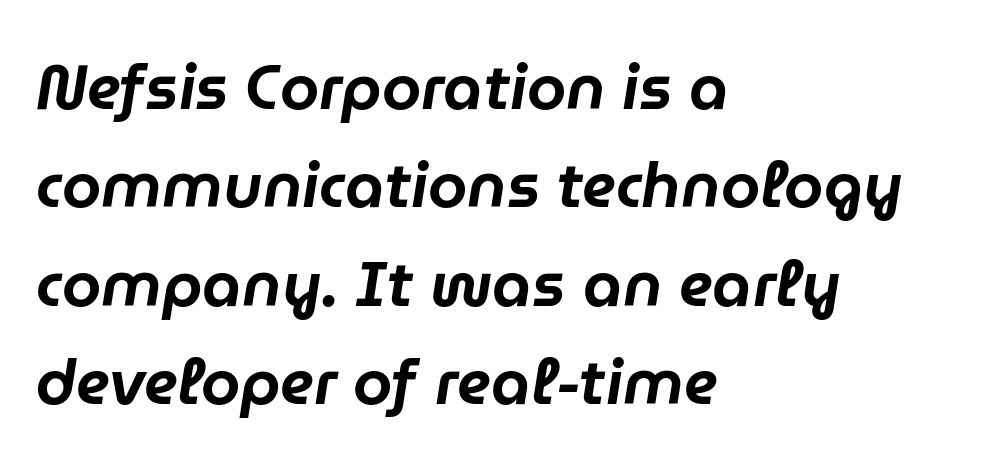
The image shows 63 px text type, italic (leaning right); set left-aligned, normal line spacing (1.56x), normal letter spacing, not underlined; low stroke contrast and a medium x-height.
